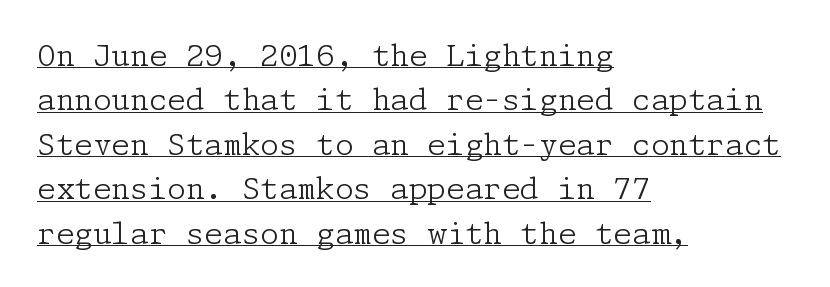
The image shows 30 px light serif type, upright; set left-aligned, normal line spacing (1.48x), normal letter spacing, underlined; low stroke contrast and a medium x-height.
